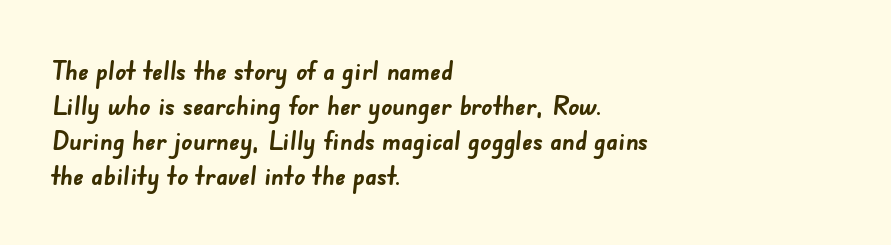
Q: Is the text bold? A: Yes.
Q: Is the text underlined? A: No.
Q: How is the paragraph aligned? A: Left-aligned.
Q: Is the spacing between letters normal or unusually wide? A: Normal.
Q: Is the spacing between lines tight, normal or loose? A: Normal.
